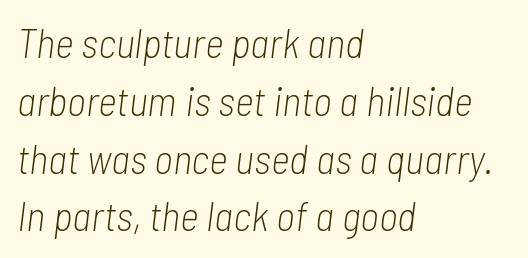
Q: Is the text bold? A: No.
Q: Is the text italic (slanted)? A: Yes, it leans right by about 7 degrees.
Q: Is the text underlined? A: No.
Q: How is the paragraph aligned? A: Left-aligned.
Q: Is the spacing between letters normal or unusually wide? A: Normal.
Q: Is the spacing between lines tight, normal or loose? A: Normal.
Q: Width (condensed, normal, or wide)? A: Condensed.
Q: Stroke contrast? A: Low.
Q: x-height? A: Medium.
Q: Monospaced? A: No.
